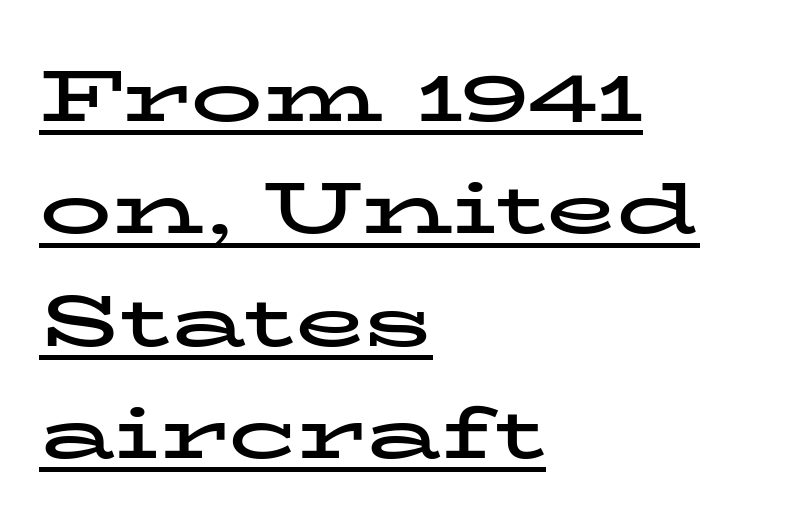
This rendering leaves character spacing at its baseline value. Unlike a clean sans, this face finishes its strokes with serifs. Successive baselines arrive at the customary interval. Varying glyph widths throughout — classic text-font behaviour.
